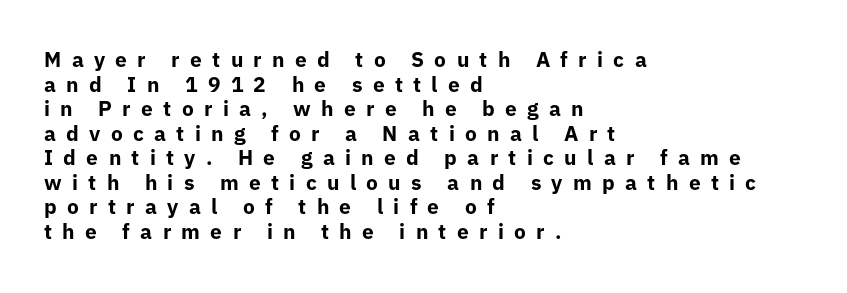
Q: Is the text bold? A: Yes.
Q: Is the text italic (slanted)? A: No, it is upright.
Q: Is the text underlined? A: No.
Q: How is the paragraph aligned? A: Left-aligned.
Q: Is the spacing between letters normal or unusually wide? A: Unusually wide.
